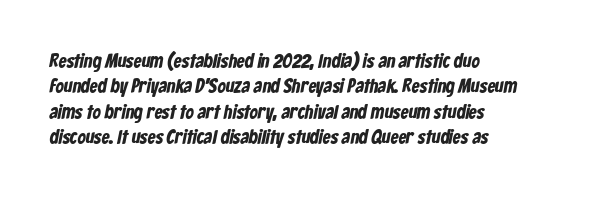
Q: Is the text bold? A: Yes.
Q: Is the text underlined? A: No.
Q: How is the paragraph aligned? A: Left-aligned.
Q: Is the spacing between letters normal or unusually wide? A: Normal.
Q: Is the spacing between lines tight, normal or loose? A: Normal.
